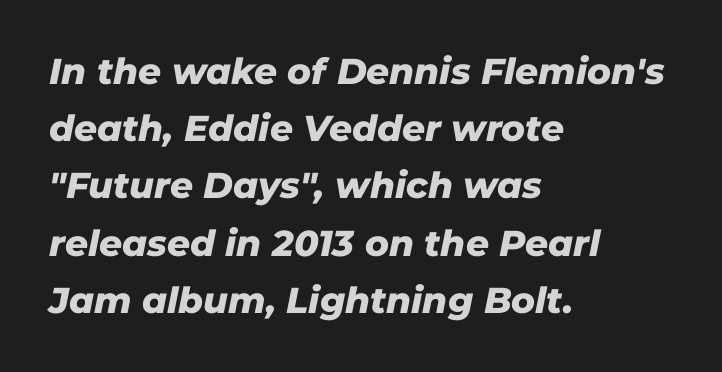
Q: Is the text bold? A: Yes.
Q: Is the text italic (slanted)? A: Yes, it leans right by about 11 degrees.
Q: Is the text underlined? A: No.
Q: How is the paragraph aligned? A: Left-aligned.
Q: Is the spacing between letters normal or unusually wide? A: Normal.
Q: Is the spacing between lines tight, normal or loose? A: Normal.
Q: Width (condensed, normal, or wide)? A: Normal.
Q: Stroke contrast? A: Low.
Q: x-height? A: Medium.
Q: Monospaced? A: No.
